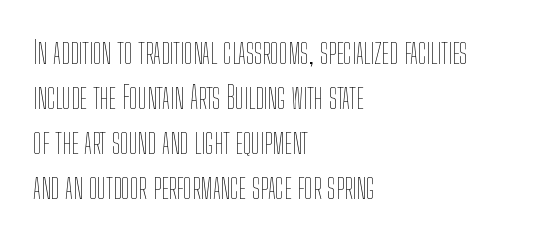
The image shows 31 px thin, condensed type, upright; set left-aligned, normal line spacing (1.45x), normal letter spacing, not underlined; low stroke contrast and a medium x-height.
